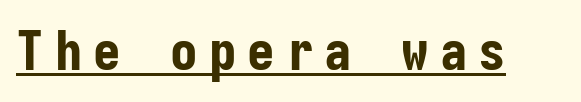
{"serif": "no", "italic": "no", "bold": "yes", "weight": "bold", "width": "condensed", "stroke_contrast": "low", "x_height": "medium", "monospaced": "yes", "underline": "yes", "letter_spacing": "wide", "letter_spacing_em": 0.2, "glyph_px": 55}
